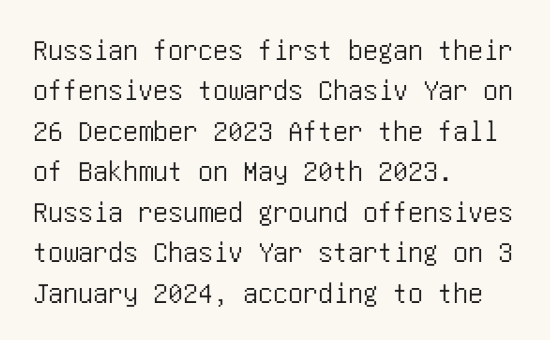
Q: Is the text italic (slanted)? A: No, it is upright.
Q: Is the typeface a serif or a sans-serif typeface? A: Sans-serif.
Q: Is the text underlined? A: No.
Q: How is the paragraph aligned? A: Left-aligned.
Q: Is the spacing between letters normal or unusually wide? A: Normal.
Q: Is the spacing between lines tight, normal or loose? A: Normal.
Q: Width (condensed, normal, or wide)? A: Condensed.
Q: Stroke contrast? A: Low.
Q: x-height? A: Large.
